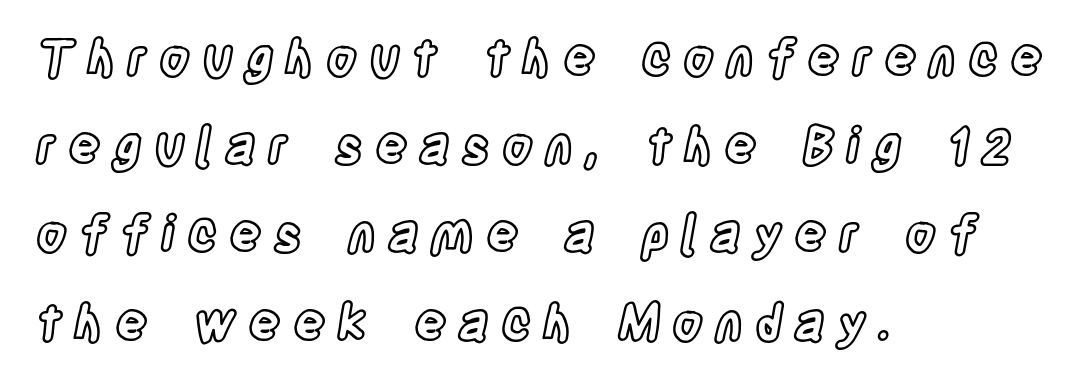
Q: Is the text italic (slanted)? A: Yes.
Q: Is the text underlined? A: No.
Q: How is the paragraph aligned? A: Left-aligned.
Q: Is the spacing between letters normal or unusually wide? A: Unusually wide.
Q: Width (condensed, normal, or wide)? A: Condensed.
Q: x-height? A: Large.
Q: Monospaced? A: No.
